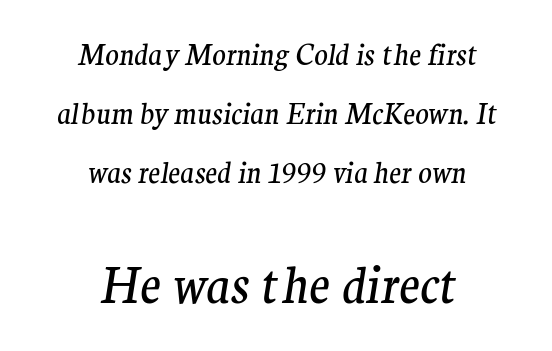
Q: Is the text bold? A: No.
Q: Is the text italic (slanted)? A: Yes, it leans right by about 9 degrees.
Q: Is the typeface a serif or a sans-serif typeface? A: Serif.
Q: Is the text underlined? A: No.
Q: How is the paragraph aligned? A: Centered.
Q: Is the spacing between letters normal or unusually wide? A: Normal.
Q: Is the spacing between lines tight, normal or loose? A: Loose.
Q: Which block of text is set in a larger size, the first (top) or the second (bottom)? A: The second (bottom) one.
Q: Width (condensed, normal, or wide)? A: Normal.
Q: Stroke contrast? A: Medium.
Q: x-height? A: Medium.
Q: Monospaced? A: No.
